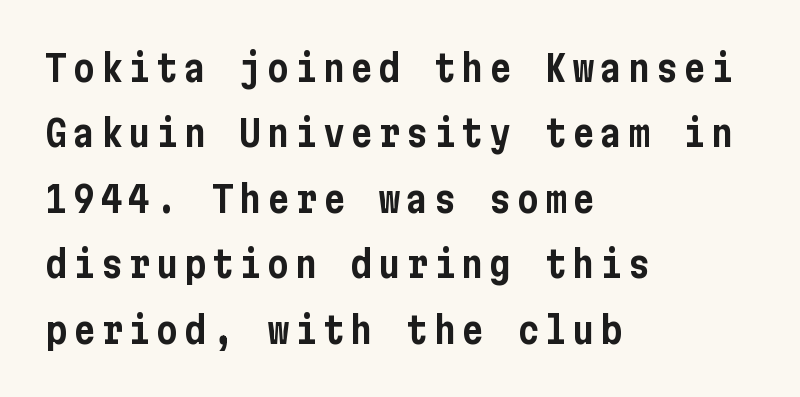
Bare-footed words on every line. Rendered with straight, roman letterforms. Letterform terminals end flat and unadorned throughout the passage. Line starts are locked; line ends wander.
